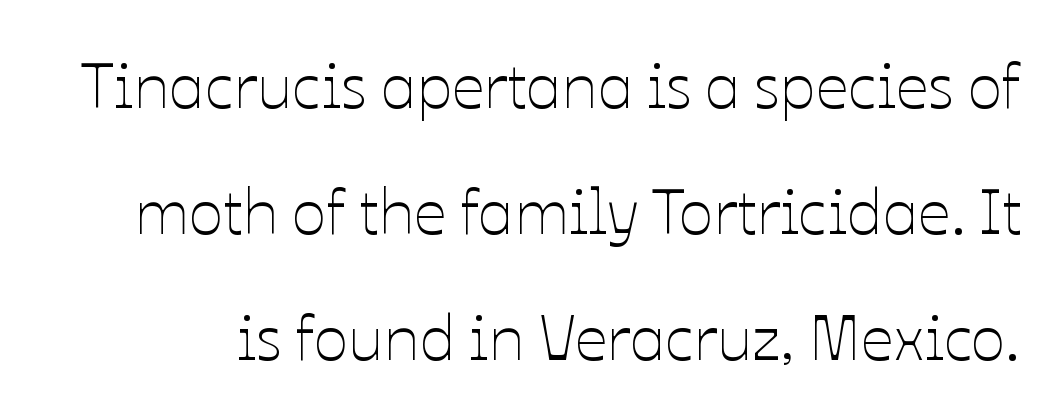
The image shows 64 px thin type, upright; set loose line spacing (1.97x), normal letter spacing, not underlined; low stroke contrast and a medium x-height.
